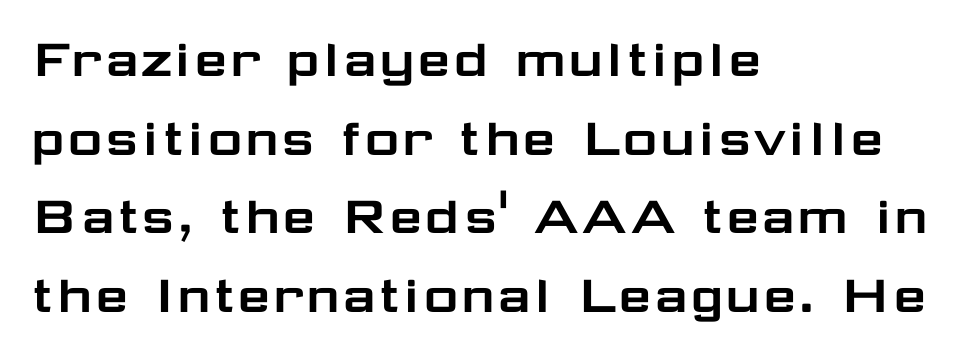
Q: Is the text italic (slanted)? A: No, it is upright.
Q: Is the typeface a serif or a sans-serif typeface? A: Sans-serif.
Q: Is the text underlined? A: No.
Q: How is the paragraph aligned? A: Left-aligned.
Q: Is the spacing between letters normal or unusually wide? A: Normal.
Q: Is the spacing between lines tight, normal or loose? A: Normal.
Q: Width (condensed, normal, or wide)? A: Wide.
Q: Stroke contrast? A: Low.
Q: x-height? A: Medium.
Q: Monospaced? A: No.
